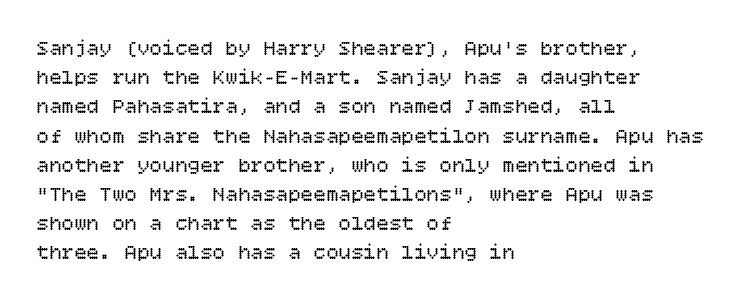
The image shows 21 px text type, upright; set left-aligned, normal line spacing (1.39x), normal letter spacing, not underlined.
